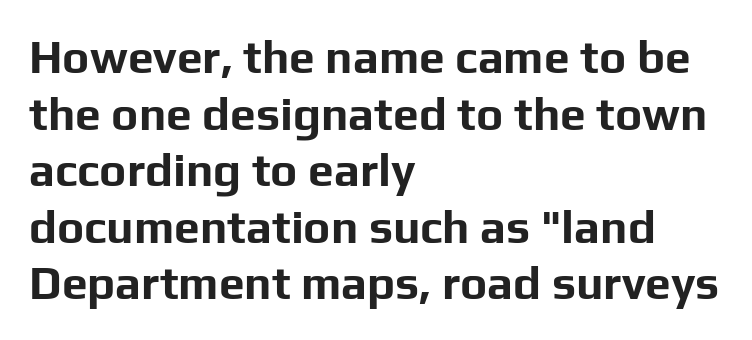
Are there feet on the stems? There aren't — it's a sans. Heft: maximum for text — a bold. The gap between lines stays unmarked. Every character sits straight up, as roman type does. Left-aligned paragraph, ragged on the right.
